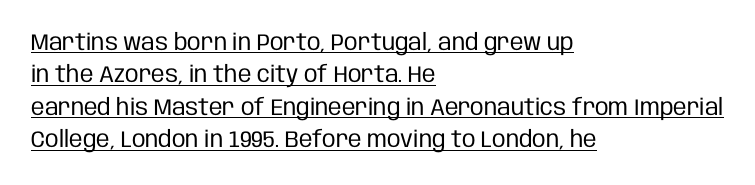
Q: Is the text bold? A: No.
Q: Is the text italic (slanted)? A: No, it is upright.
Q: Is the text underlined? A: Yes.
Q: How is the paragraph aligned? A: Left-aligned.
Q: Is the spacing between letters normal or unusually wide? A: Normal.
Q: Is the spacing between lines tight, normal or loose? A: Normal.
